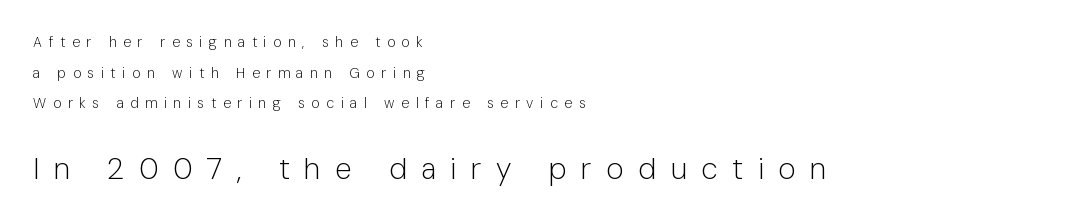
Layout note: lines flush left. Grotesque or geometric, the face here clearly has no serifs. Does the lettering tilt? It doesn't — this is upright. Is there much room between lines? Yes — plenty of vertical air separates them. Letters rest on an invisible, unmarked baseline.
